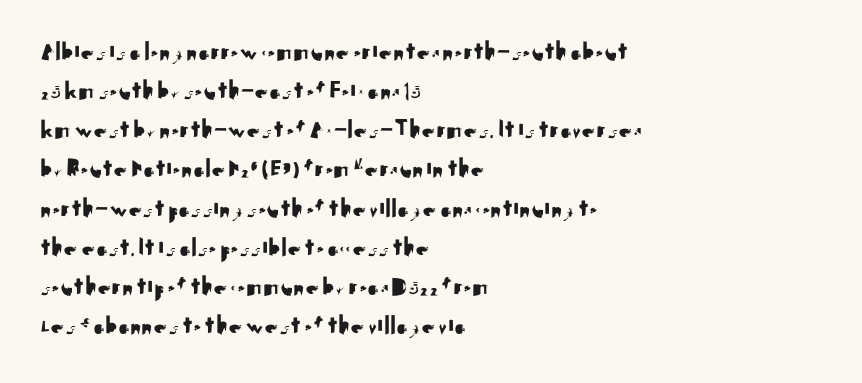
Q: Is the text italic (slanted)? A: No, it is upright.
Q: Is the text underlined? A: No.
Q: How is the paragraph aligned? A: Left-aligned.
Q: Is the spacing between letters normal or unusually wide? A: Normal.
Q: Is the spacing between lines tight, normal or loose? A: Normal.
